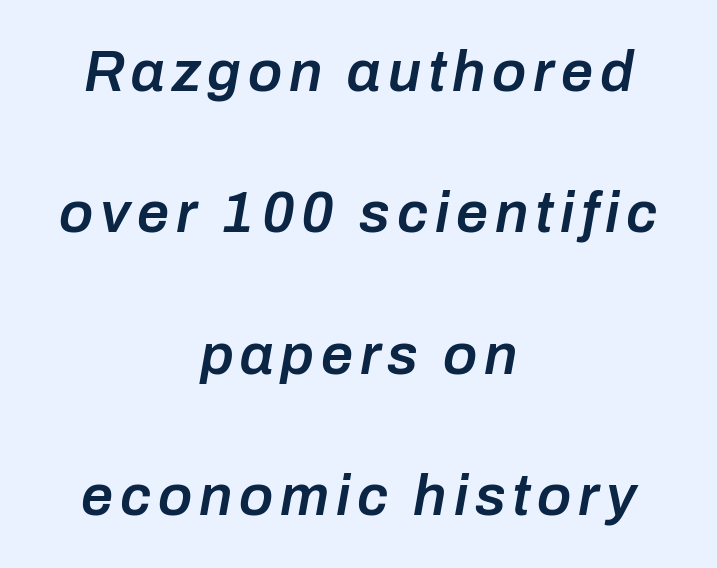
One-word summary of the alignment: center. Students, observe: this is what heavily led, spacious text looks like. Slant detected: the letters are inclined. Slightly chunky letters — semibold, I'd say, not full bold. The rendering uses natural spacing where letterforms have individual widths.
